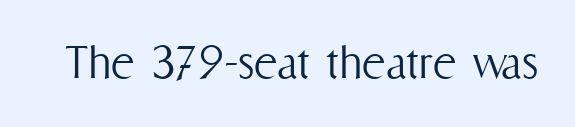
The image shows 55 px light, condensed type, upright; set normal letter spacing, not underlined; medium stroke contrast and a medium x-height.
